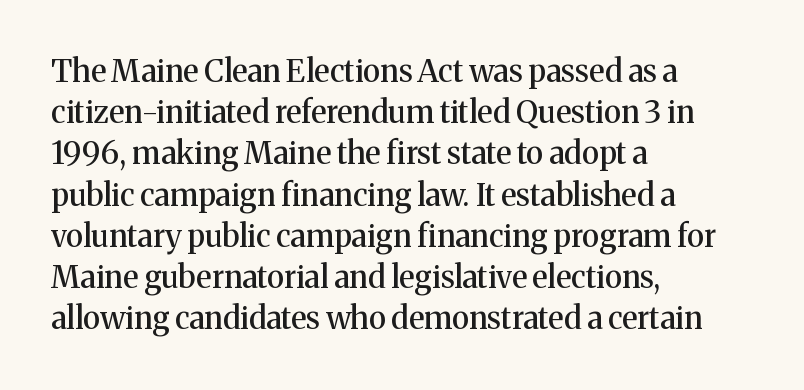
Q: Is the text italic (slanted)? A: No, it is upright.
Q: Is the typeface a serif or a sans-serif typeface? A: Serif.
Q: Is the text underlined? A: No.
Q: How is the paragraph aligned? A: Left-aligned.
Q: Is the spacing between letters normal or unusually wide? A: Normal.
Q: Is the spacing between lines tight, normal or loose? A: Normal.
Q: Width (condensed, normal, or wide)? A: Normal.
Q: Stroke contrast? A: Medium.
Q: x-height? A: Medium.
Q: Monospaced? A: No.
